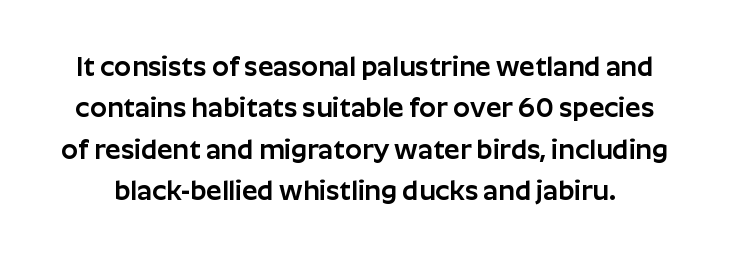
The image shows 27 px text type, upright; set normal line spacing (1.53x), normal letter spacing, not underlined.
